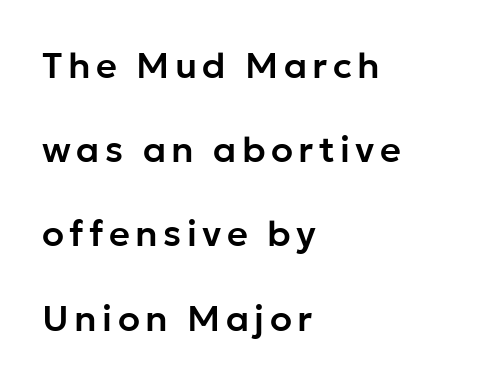
The image shows 36 px sans-serif type, upright; set left-aligned, loose line spacing (2.34x), not underlined; low stroke contrast and a medium x-height.
